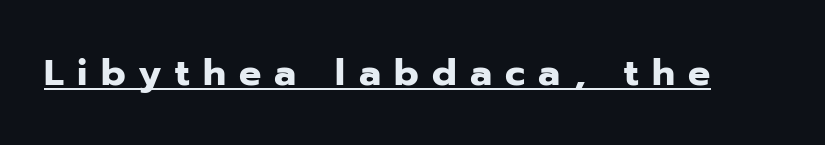
The specimen reads as upright at a glance. The strokes are fattened all the way to bold. You can tell from the bare stems that sans-serif type was used. This sample has the flowing, uneven cadence of proportional lettering. You could only call the tracking loose — the letters float apart. This rendering features underlined lettering.
